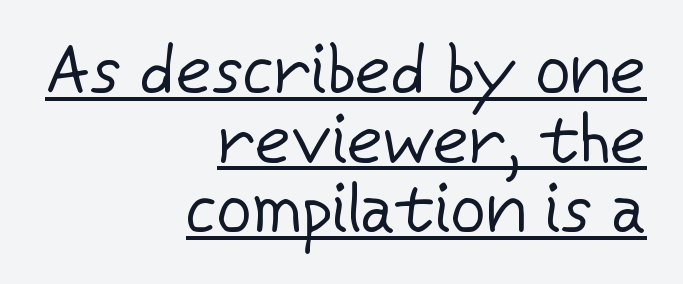
Q: Is the text bold? A: No.
Q: Is the text italic (slanted)? A: No, it is upright.
Q: Is the typeface a serif or a sans-serif typeface? A: Sans-serif.
Q: Is the text underlined? A: Yes.
Q: How is the paragraph aligned? A: Right-aligned.
Q: Is the spacing between letters normal or unusually wide? A: Normal.
Q: Is the spacing between lines tight, normal or loose? A: Tight.
Q: Width (condensed, normal, or wide)? A: Normal.
Q: Stroke contrast? A: Low.
Q: x-height? A: Medium.
Q: Monospaced? A: No.
